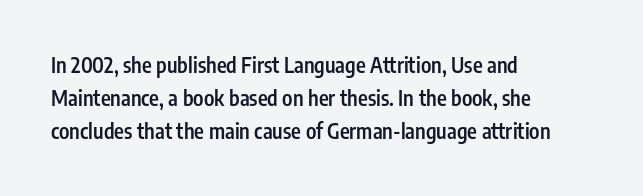
The image shows 21 px text type, upright; set left-aligned, normal line spacing (1.58x), normal letter spacing, not underlined.
